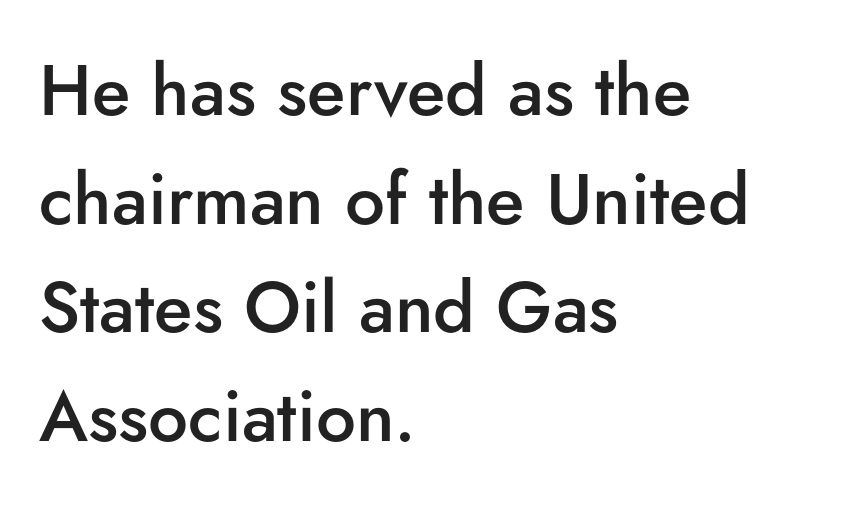
Q: Is the text bold? A: Semi-bold.
Q: Is the text italic (slanted)? A: No, it is upright.
Q: Is the typeface a serif or a sans-serif typeface? A: Sans-serif.
Q: Is the text underlined? A: No.
Q: How is the paragraph aligned? A: Left-aligned.
Q: Is the spacing between letters normal or unusually wide? A: Normal.
Q: Is the spacing between lines tight, normal or loose? A: Normal.
Q: Width (condensed, normal, or wide)? A: Normal.
Q: Stroke contrast? A: Low.
Q: x-height? A: Small.
Q: Monospaced? A: No.
